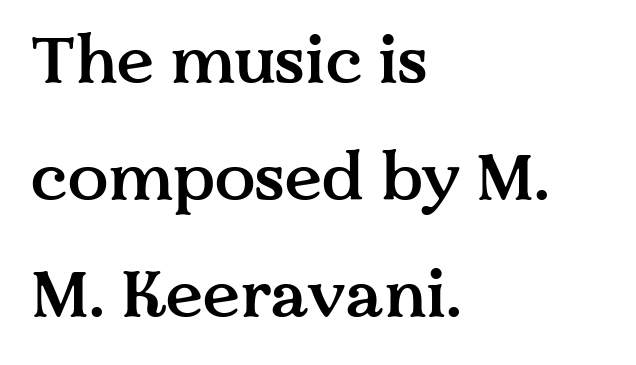
The image shows 67 px semibold serif type, upright; set left-aligned, line spacing 1.75x, normal letter spacing, not underlined; medium stroke contrast and a medium x-height.
